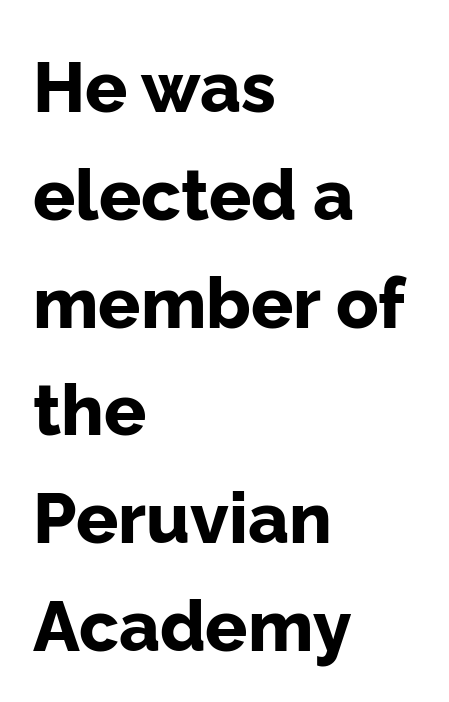
The image shows 70 px bold sans-serif type, upright; set left-aligned, normal line spacing (1.54x), normal letter spacing, not underlined; low stroke contrast and a medium x-height.
